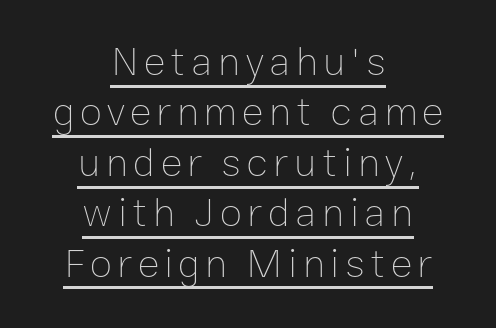
The lettering holds an erect, upright posture throughout. The typesetter has applied underlining to the passage shown. The strokes are not fattened; the text isn't bold. The rendering uses natural spacing where letterforms have individual widths.
